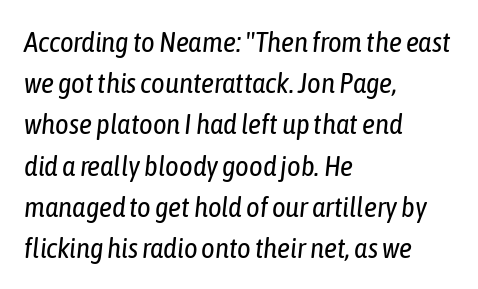
A quiet, ordinary-to-light weight characterises the typeface. Tracking value appears to be zero — textbook default spacing. This sample keeps an unexceptional amount of space between lines. Underline: absent. Notice how the passage keeps a crisp vertical edge on the left only. The rendering applies a slant to the glyphs.
